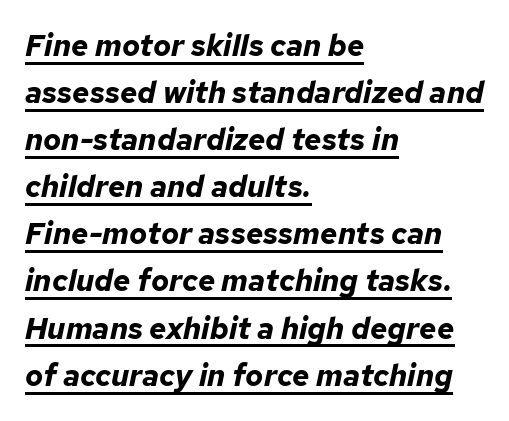
{"italic": "yes", "lean": "right", "slant_degrees": 12, "bold": "yes", "weight": "bold", "width": "normal", "stroke_contrast": "low", "x_height": "medium", "monospaced": "no", "underline": "yes", "align": "left", "line_spacing": "normal", "line_spacing_ratio": 1.57, "letter_spacing": "normal", "letter_spacing_em": 0.0, "glyph_px": 30}
